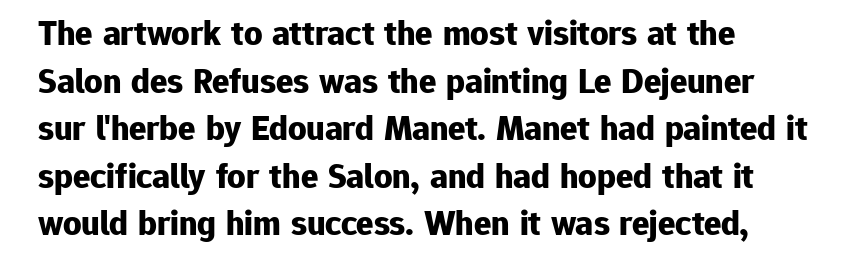
The image shows 36 px bold sans-serif type, upright; set normal line spacing (1.32x), normal letter spacing, not underlined; low stroke contrast and a medium x-height.
